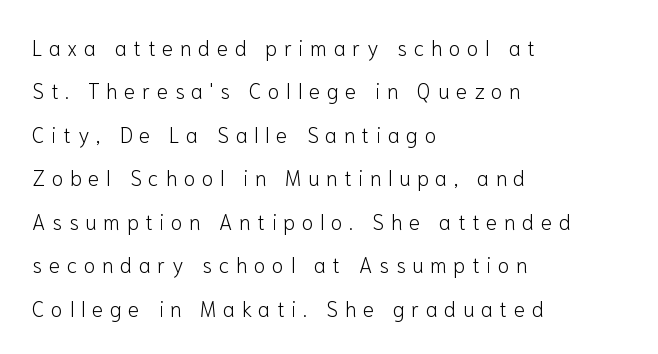
Q: Is the text bold? A: No.
Q: Is the text italic (slanted)? A: No, it is upright.
Q: Is the text underlined? A: No.
Q: How is the paragraph aligned? A: Left-aligned.
Q: Is the spacing between letters normal or unusually wide? A: Unusually wide.
Q: Is the spacing between lines tight, normal or loose? A: Loose.
